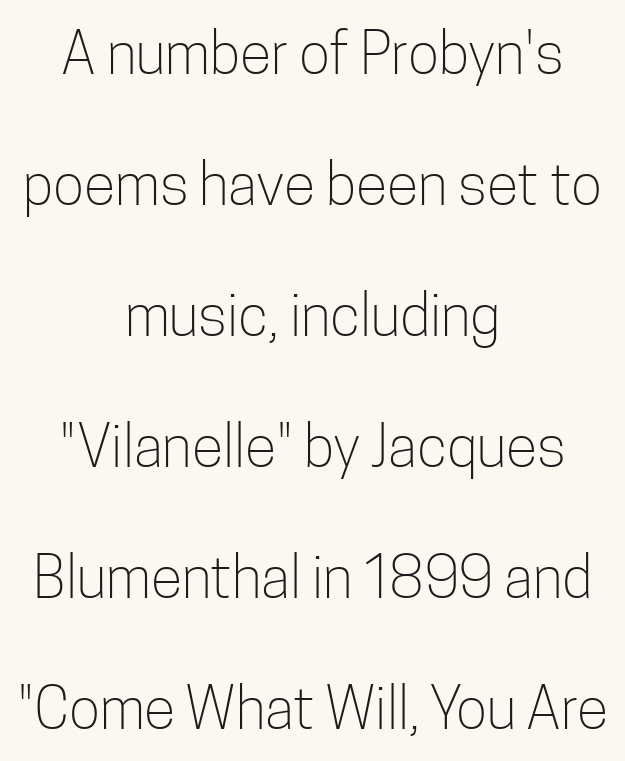
Q: Is the text bold? A: No.
Q: Is the text italic (slanted)? A: No, it is upright.
Q: Is the typeface a serif or a sans-serif typeface? A: Sans-serif.
Q: Is the text underlined? A: No.
Q: How is the paragraph aligned? A: Centered.
Q: Is the spacing between letters normal or unusually wide? A: Normal.
Q: Is the spacing between lines tight, normal or loose? A: Loose.
Q: Width (condensed, normal, or wide)? A: Condensed.
Q: Stroke contrast? A: Low.
Q: x-height? A: Medium.
Q: Monospaced? A: No.
